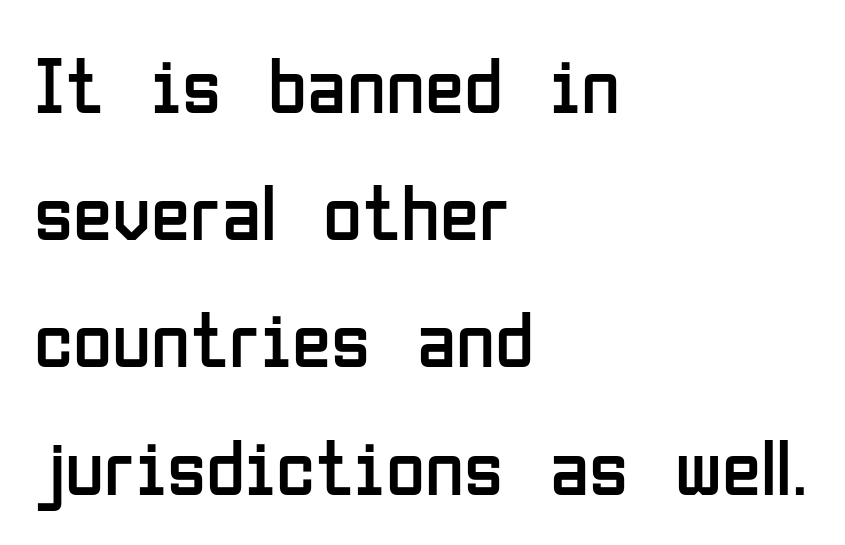
Q: Is the text bold? A: No.
Q: Is the text italic (slanted)? A: No, it is upright.
Q: Is the typeface a serif or a sans-serif typeface? A: Sans-serif.
Q: Is the text underlined? A: No.
Q: How is the paragraph aligned? A: Left-aligned.
Q: Is the spacing between letters normal or unusually wide? A: Normal.
Q: Is the spacing between lines tight, normal or loose? A: Normal.
Q: Width (condensed, normal, or wide)? A: Condensed.
Q: Stroke contrast? A: Low.
Q: x-height? A: Medium.
Q: Monospaced? A: No.
